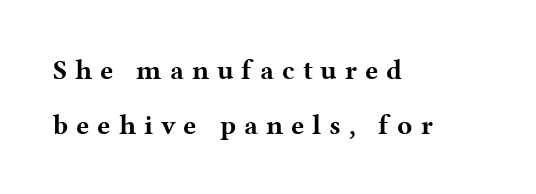
The image shows 28 px bold, wide serif type, upright; set left-aligned, loose line spacing (1.96x), unusually wide letter spacing (+0.28 em), not underlined; medium stroke contrast and a medium x-height.
